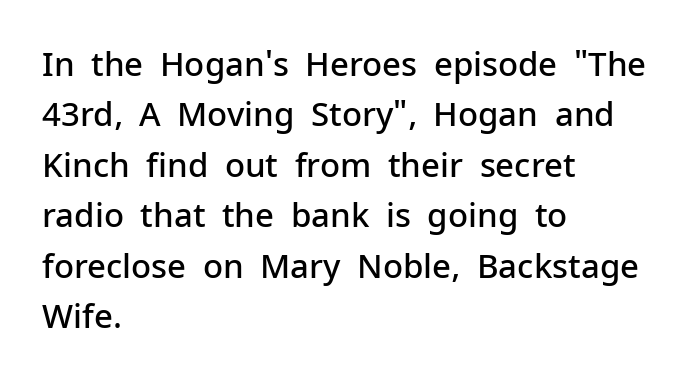
The image shows 33 px semibold sans-serif type, upright; set left-aligned, normal line spacing (1.53x), normal letter spacing, not underlined; low stroke contrast and a medium x-height.
